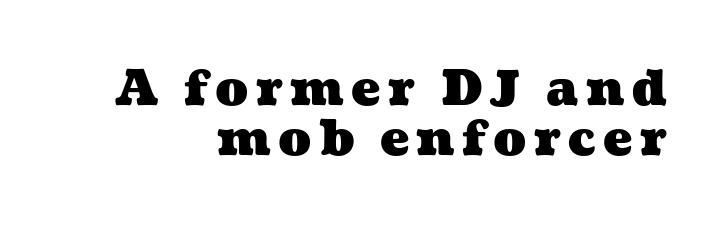
The string is rendered with underlining switched off. Weight check: bold — yes, fully. Horizontal bands of white between lines are thin slivers. Leftover space on each line is placed entirely before the opening word. Think of a printed novel: that variable character pitch is what you see here.
